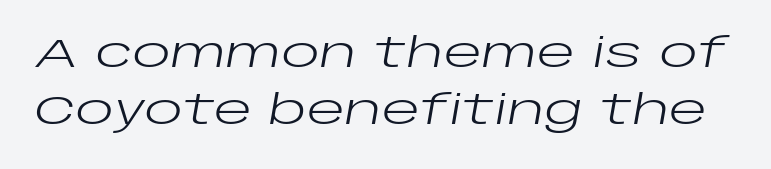
{"italic": "yes", "lean": "right", "slant_degrees": 10, "bold": "no", "weight": "regular", "width": "wide", "stroke_contrast": "low", "x_height": "large", "monospaced": "no", "underline": "no", "line_spacing": "normal", "line_spacing_ratio": 1.42, "letter_spacing": "normal", "letter_spacing_em": 0.0, "glyph_px": 40}
